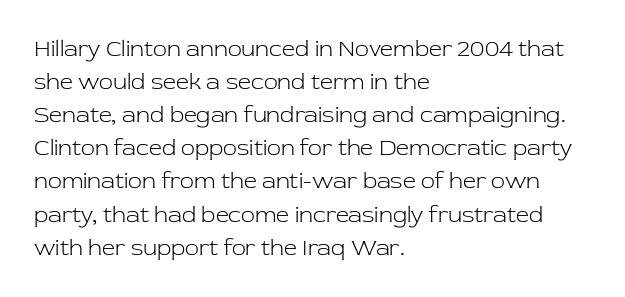
{"italic": "no", "bold": "no", "underline": "no", "align": "left", "line_spacing": "normal", "line_spacing_ratio": 1.44, "letter_spacing": "normal", "letter_spacing_em": 0.0, "glyph_px": 23}
